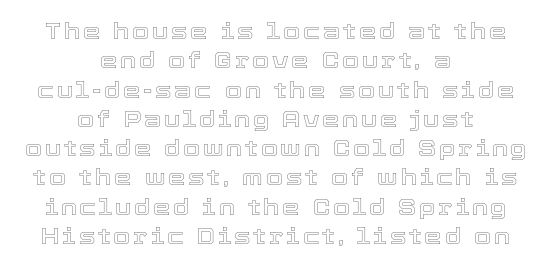
{"italic": "no", "underline": "no", "align": "center", "line_spacing": "normal", "line_spacing_ratio": 1.33, "glyph_px": 22}
